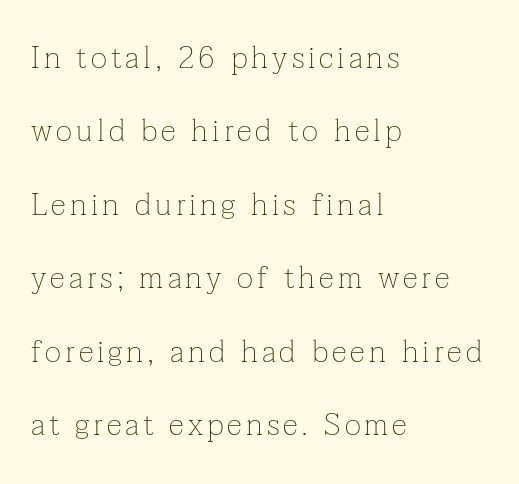
Horizontal alignment here is leftward, the default for most running prose. The typeface chosen for these lines features serifs. If you measured baseline to baseline, you'd find a long distance. A typesetter would call this proportional, since set widths differ per character.
